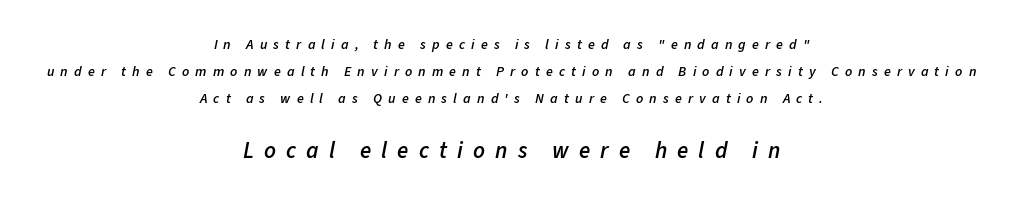
{"italic": "yes", "lean": "right", "slant_degrees": 11, "bold": "semi", "underline": "no", "align": "center", "line_spacing": "loose", "line_spacing_ratio": 1.94, "letter_spacing": "wide", "letter_spacing_em": 0.44, "larger_block": "second", "size_ratio": 1.64, "glyph_px": 23}
